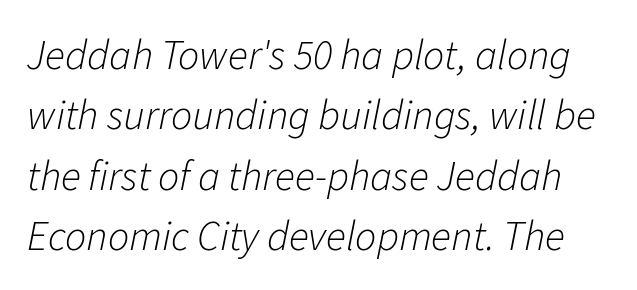
Line spacing here is normal. Stroke thickness stays within the range of a standard reading face or lighter. Bare-footed words on every line. Varying glyph widths throughout — classic text-font behaviour. Look at the tracking — it's just the regular setting, nothing added.
